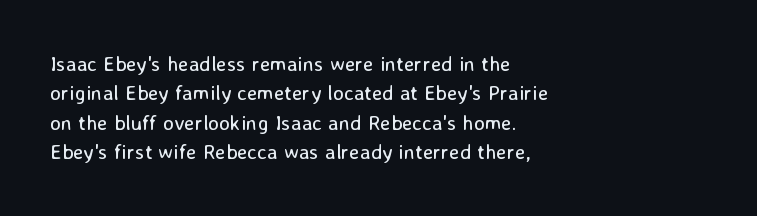
A clean baseline with only descenders dipping below it. If you drew a line through each stem, it would be perfectly vertical. Honestly, the row spacing looks completely unremarkable. Is this a heavy cut? Hardly; it is regular or lighter.
